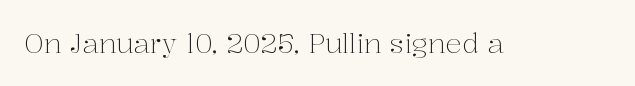
Q: Is the text bold? A: No.
Q: Is the text italic (slanted)? A: No, it is upright.
Q: Is the text underlined? A: No.
Q: Is the spacing between letters normal or unusually wide? A: Normal.
